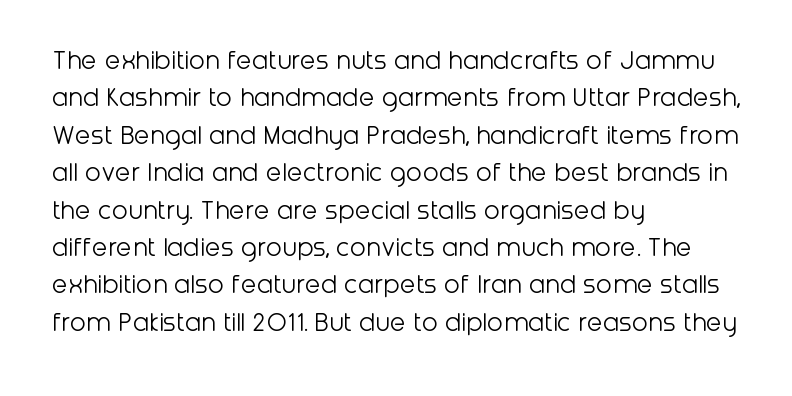
{"serif": "no", "italic": "no", "bold": "no", "weight": "light", "width": "normal", "stroke_contrast": "low", "x_height": "medium", "monospaced": "no", "underline": "no", "align": "left", "line_spacing": "normal", "line_spacing_ratio": 1.29, "letter_spacing": "normal", "letter_spacing_em": 0.0, "glyph_px": 29}
